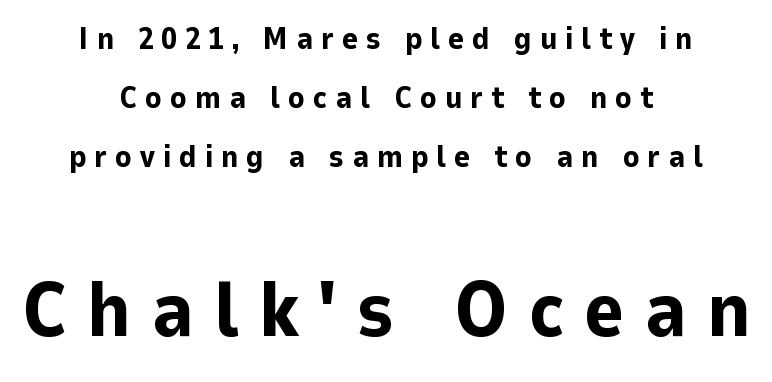
Q: Is the text bold? A: Yes.
Q: Is the text italic (slanted)? A: No, it is upright.
Q: Is the typeface a serif or a sans-serif typeface? A: Sans-serif.
Q: Is the text underlined? A: No.
Q: How is the paragraph aligned? A: Centered.
Q: Is the spacing between letters normal or unusually wide? A: Unusually wide.
Q: Is the spacing between lines tight, normal or loose? A: Loose.
Q: Which block of text is set in a larger size, the first (top) or the second (bottom)? A: The second (bottom) one.
Q: Width (condensed, normal, or wide)? A: Normal.
Q: Stroke contrast? A: Low.
Q: x-height? A: Medium.
Q: Monospaced? A: No.
